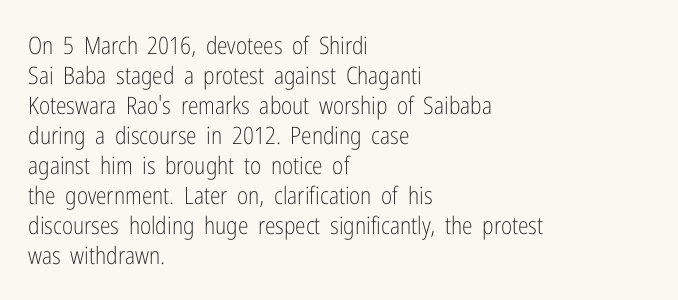
Honestly, there is no underline to notice here at all. The font's upright variant was chosen for this text. Horizontally, the lines are justified to the leading edge only. Bold? No — there's no thickening of the strokes.
